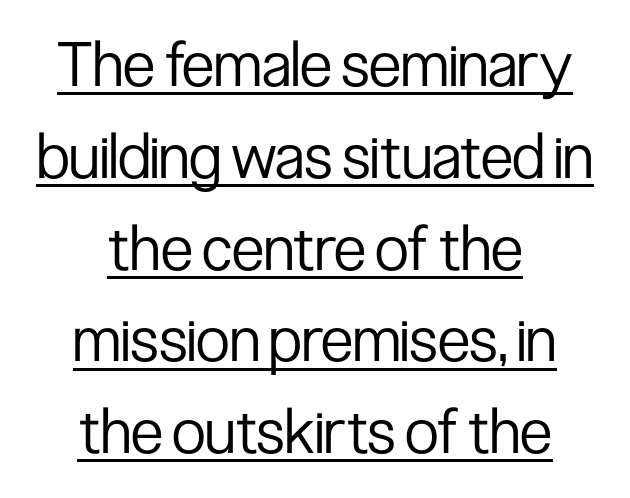
Q: Is the text bold? A: No.
Q: Is the text italic (slanted)? A: No, it is upright.
Q: Is the typeface a serif or a sans-serif typeface? A: Sans-serif.
Q: Is the text underlined? A: Yes.
Q: How is the paragraph aligned? A: Centered.
Q: Is the spacing between letters normal or unusually wide? A: Normal.
Q: Is the spacing between lines tight, normal or loose? A: Normal.
Q: Width (condensed, normal, or wide)? A: Condensed.
Q: Stroke contrast? A: Low.
Q: x-height? A: Medium.
Q: Monospaced? A: No.
